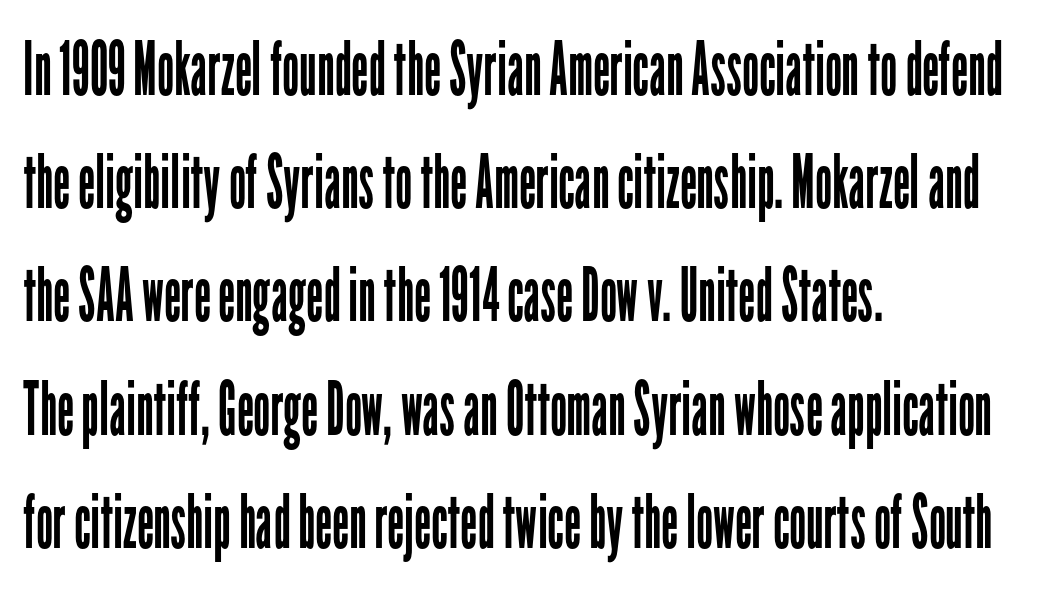
Q: Is the text bold? A: No.
Q: Is the text italic (slanted)? A: No, it is upright.
Q: Is the typeface a serif or a sans-serif typeface? A: Sans-serif.
Q: Is the text underlined? A: No.
Q: How is the paragraph aligned? A: Left-aligned.
Q: Is the spacing between letters normal or unusually wide? A: Normal.
Q: Is the spacing between lines tight, normal or loose? A: Normal.
Q: Width (condensed, normal, or wide)? A: Condensed.
Q: Stroke contrast? A: Low.
Q: x-height? A: Medium.
Q: Monospaced? A: No.
